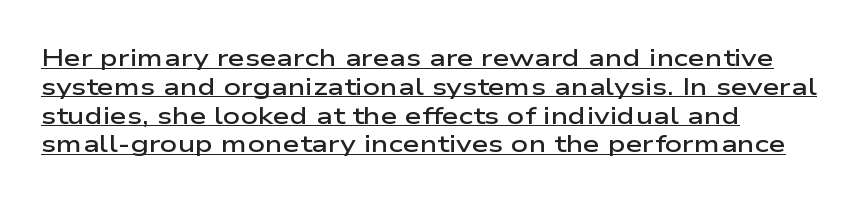
Students, note that the glyphs here touch the page at normal intervals. How heavy is the stroke? Medium-heavy — a semibold, shy of bold. In CSS terms this would be text-align: left. Looks like someone drew a line under every word here. The letters stand straight up with perfectly vertical stems.
